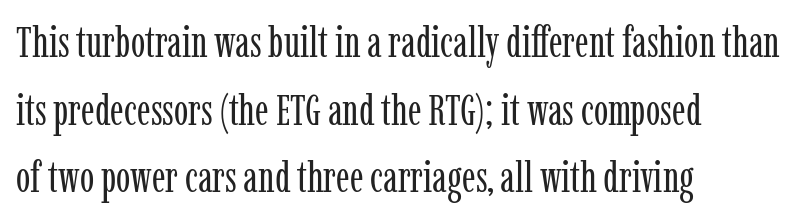
{"serif": "yes", "italic": "no", "bold": "no", "weight": "regular", "width": "condensed", "stroke_contrast": "low", "x_height": "medium", "monospaced": "no", "underline": "no", "align": "left", "line_spacing": "normal", "line_spacing_ratio": 1.57, "letter_spacing": "normal", "letter_spacing_em": 0.0, "glyph_px": 43}
